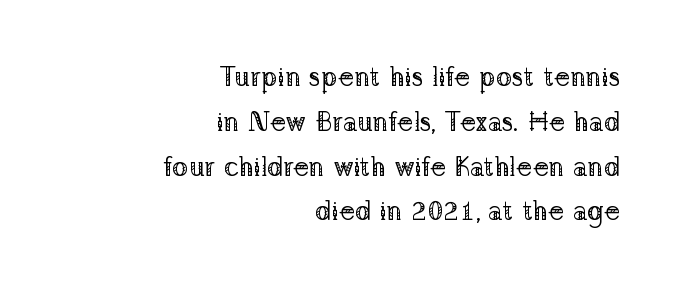
The image shows 27 px text type, upright; set right-aligned, normal line spacing (1.66x), normal letter spacing, not underlined.
